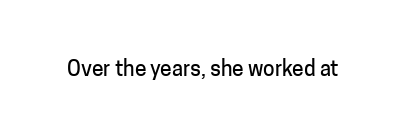
Every character sits straight up, as roman type does. The string is rendered with underlining switched off. Students, note that the glyphs here touch the page at normal intervals.
